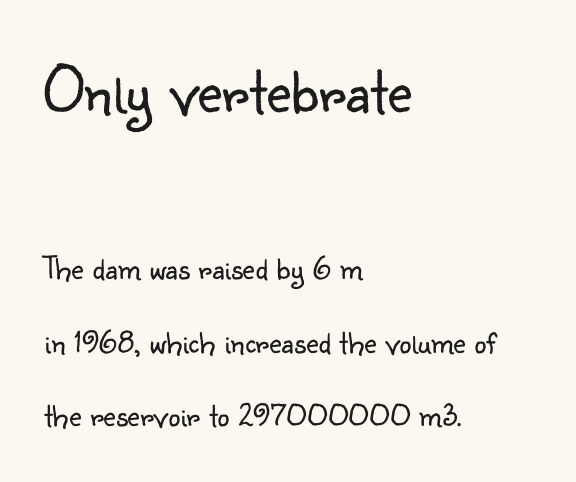
The image shows 68 px light sans-serif type, upright; set left-aligned, loose line spacing (2.16x), normal letter spacing, not underlined; the first (top) block is 2.0x larger; low stroke contrast and a small x-height.
